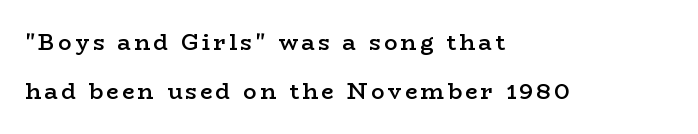
Q: Is the text bold? A: Semi-bold.
Q: Is the text italic (slanted)? A: No, it is upright.
Q: Is the text underlined? A: No.
Q: How is the paragraph aligned? A: Left-aligned.
Q: Is the spacing between lines tight, normal or loose? A: Loose.
